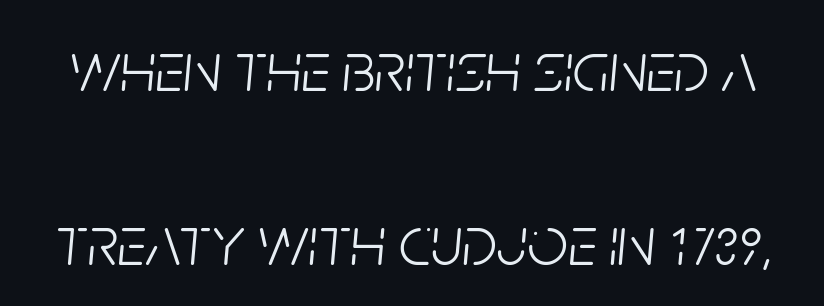
Q: Is the text bold? A: No.
Q: Is the text italic (slanted)? A: Yes, it leans right by about 5 degrees.
Q: Is the text underlined? A: No.
Q: Is the spacing between letters normal or unusually wide? A: Normal.
Q: Is the spacing between lines tight, normal or loose? A: Loose.
Q: Width (condensed, normal, or wide)? A: Condensed.
Q: Stroke contrast? A: Low.
Q: x-height? A: Large.
Q: Monospaced? A: No.
